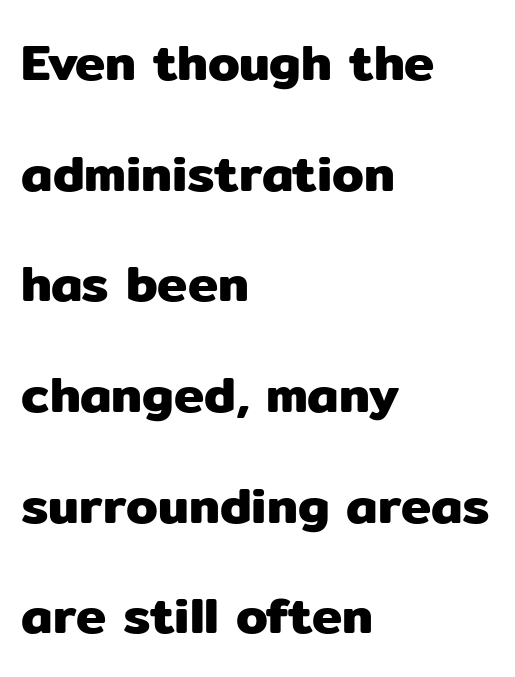
{"serif": "no", "italic": "no", "width": "normal", "stroke_contrast": "low", "x_height": "medium", "monospaced": "no", "underline": "no", "align": "left", "line_spacing": "loose", "line_spacing_ratio": 2.17, "letter_spacing": "normal", "letter_spacing_em": 0.0, "glyph_px": 51}
